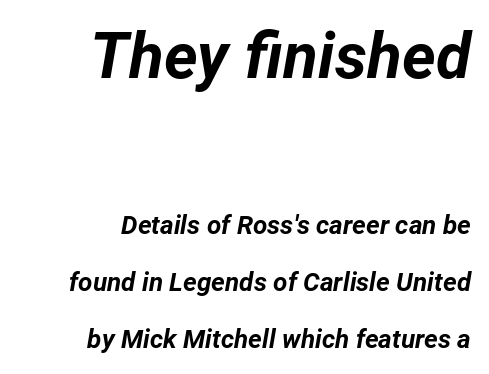
{"italic": "yes", "lean": "right", "slant_degrees": 12, "bold": "yes", "weight": "bold", "width": "normal", "stroke_contrast": "low", "x_height": "medium", "monospaced": "no", "underline": "no", "align": "right", "line_spacing": "loose", "line_spacing_ratio": 2.19, "letter_spacing": "normal", "letter_spacing_em": 0.0, "larger_block": "first", "size_ratio": 2.46, "glyph_px": 64}
